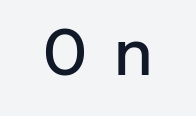
Does the type have serifs? No, each stem ends abruptly. These lines have a slow, spaced-out rhythm from letter to letter. This sample has the flowing, uneven cadence of proportional lettering. The letters stand upright; this is a roman face.
